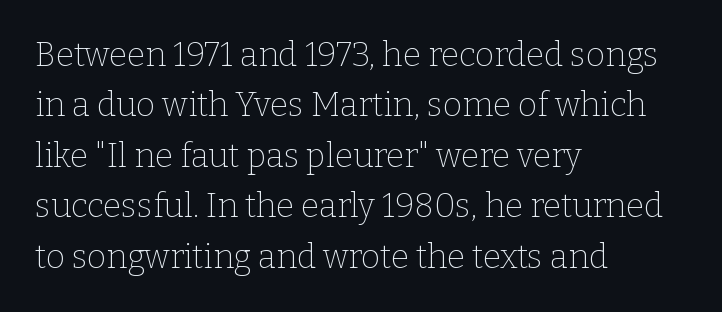
{"serif": "yes", "italic": "no", "bold": "no", "weight": "thin", "width": "normal", "stroke_contrast": "low", "x_height": "medium", "monospaced": "no", "underline": "no", "align": "left", "line_spacing": "normal", "line_spacing_ratio": 1.53, "letter_spacing": "normal", "letter_spacing_em": 0.0, "glyph_px": 33}
